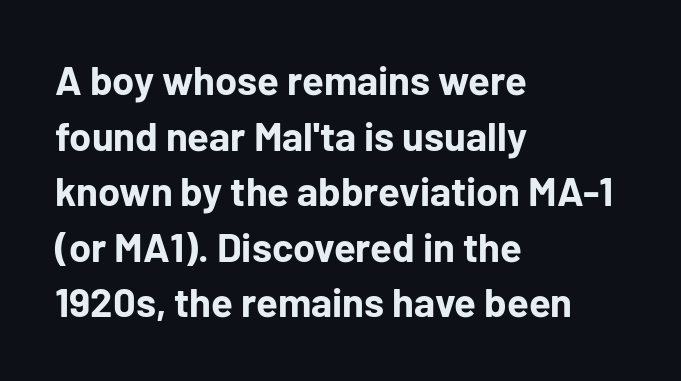
The passage shown is typed in a proportional face where columns would drift. Vertical spacing — default. This sample is left-justified, so line endings fall wherever the words run out. Students, this is bold: see how much ink each stroke carries. A sans-serif font was chosen for this passage.
